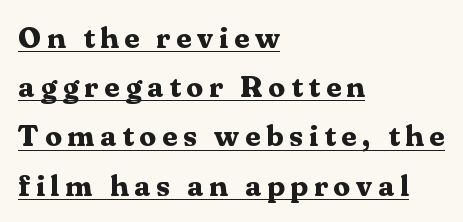
The typesetter chose a ragged-right arrangement here. Like a heading marked for emphasis, these lines bear an underscore. The passage shown is emphatically bold. Regarding serifs, this sample has them. Unlike italic type, these characters show no tilt at all. Line spacing here is normal.
